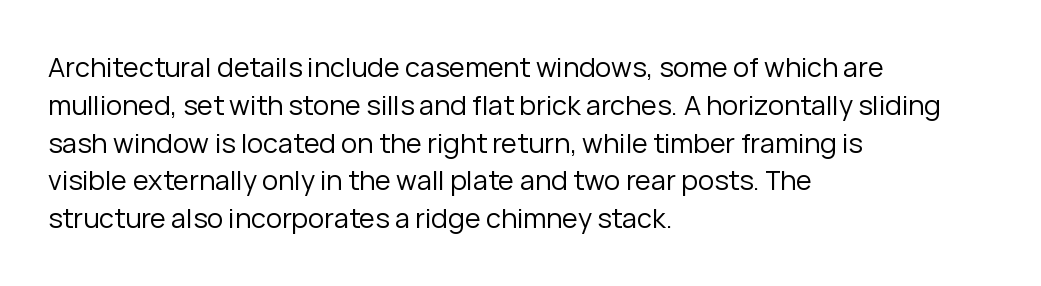
{"italic": "no", "bold": "no", "underline": "no", "align": "left", "line_spacing": "normal", "line_spacing_ratio": 1.4, "letter_spacing": "normal", "letter_spacing_em": 0.0, "glyph_px": 27}
